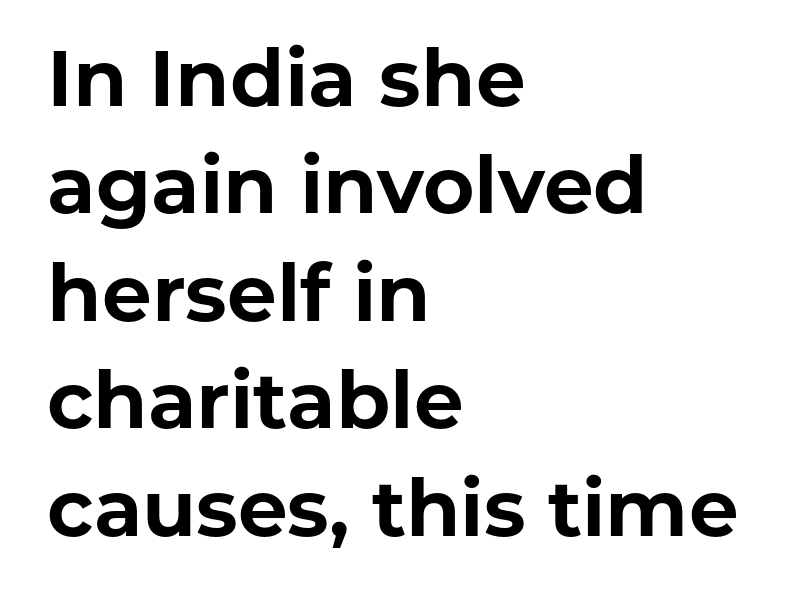
If you measured baseline to baseline, you'd find a middling distance. Rule under the text: the space is simply empty. These lines were composed using upright roman letters. The setting favours the left margin, as ordinary paragraphs usually do. Looks like regular typesetting: each glyph gets only the width it needs.
